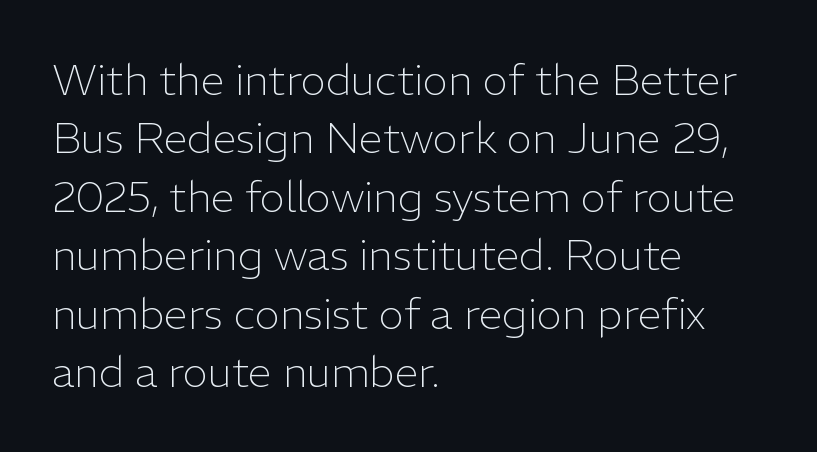
{"serif": "no", "italic": "no", "bold": "no", "weight": "light", "width": "normal", "stroke_contrast": "low", "x_height": "medium", "monospaced": "no", "underline": "no", "align": "left", "line_spacing": "normal", "line_spacing_ratio": 1.36, "letter_spacing": "normal", "letter_spacing_em": 0.0, "glyph_px": 43}
